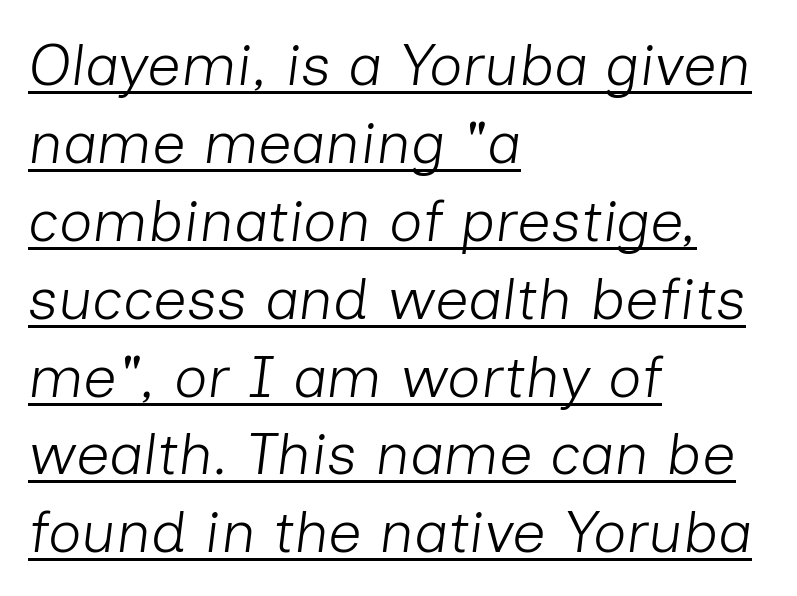
Q: Is the text bold? A: No.
Q: Is the text italic (slanted)? A: Yes, it leans right by about 7 degrees.
Q: Is the text underlined? A: Yes.
Q: How is the paragraph aligned? A: Left-aligned.
Q: Is the spacing between letters normal or unusually wide? A: Normal.
Q: Is the spacing between lines tight, normal or loose? A: Normal.
Q: Width (condensed, normal, or wide)? A: Normal.
Q: Stroke contrast? A: Low.
Q: x-height? A: Medium.
Q: Monospaced? A: No.
